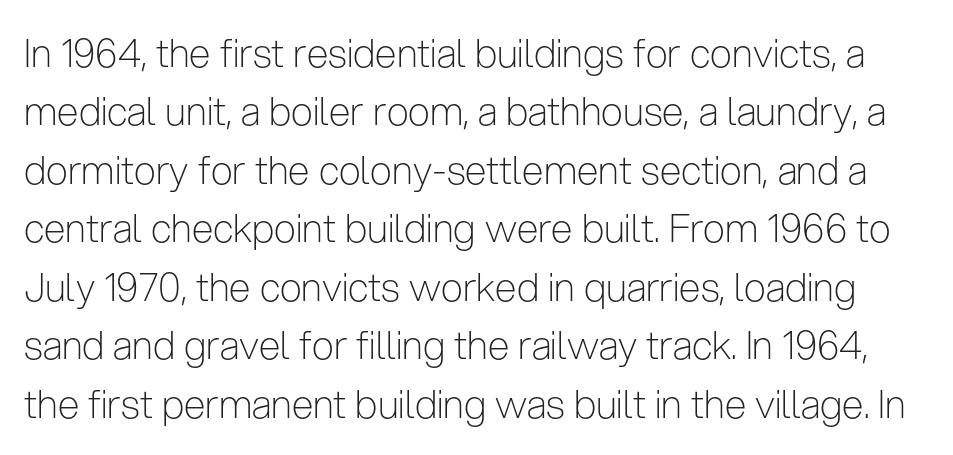
Proportional: the letters do not fall into vertical columns. The designer went with a sans here, leaving each stem footless. A typesetter would mark this as roman, not italic. Honestly, the letter spacing is just normal — you wouldn't notice it. The leading is moderate, giving the passage an even texture. Caption: face not bold, strokes unweighted.
